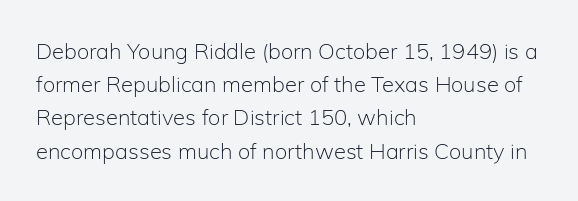
Q: Is the text bold? A: No.
Q: Is the text italic (slanted)? A: No, it is upright.
Q: Is the text underlined? A: No.
Q: How is the paragraph aligned? A: Left-aligned.
Q: Is the spacing between letters normal or unusually wide? A: Normal.
Q: Is the spacing between lines tight, normal or loose? A: Normal.
